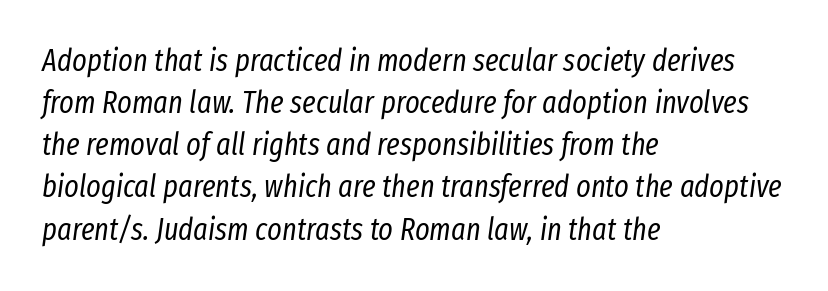
{"italic": "yes", "lean": "right", "slant_degrees": 8, "bold": "no", "weight": "regular", "width": "condensed", "stroke_contrast": "low", "x_height": "medium", "monospaced": "no", "underline": "no", "align": "left", "line_spacing": "normal", "line_spacing_ratio": 1.36, "letter_spacing": "normal", "letter_spacing_em": 0.0, "glyph_px": 31}
